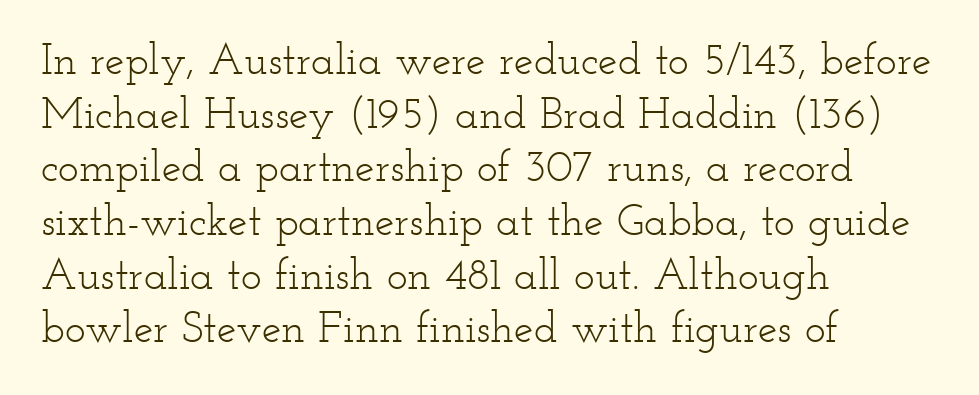
{"serif": "yes", "italic": "no", "bold": "no", "weight": "light", "width": "wide", "stroke_contrast": "low", "x_height": "small", "monospaced": "no", "underline": "no", "align": "left", "line_spacing_ratio": 1.22, "letter_spacing": "normal", "letter_spacing_em": 0.0, "glyph_px": 44}
